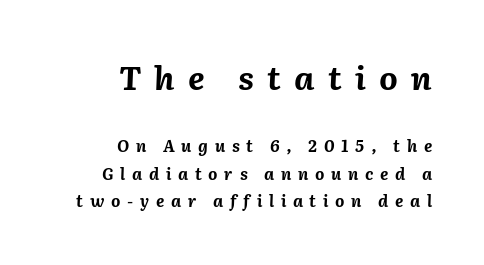
Q: Is the text bold? A: Yes.
Q: Is the text italic (slanted)? A: Yes, it leans right by about 2 degrees.
Q: Is the text underlined? A: No.
Q: How is the paragraph aligned? A: Right-aligned.
Q: Is the spacing between letters normal or unusually wide? A: Unusually wide.
Q: Which block of text is set in a larger size, the first (top) or the second (bottom)? A: The first (top) one.
Q: Width (condensed, normal, or wide)? A: Normal.
Q: Stroke contrast? A: Medium.
Q: x-height? A: Medium.
Q: Monospaced? A: No.
